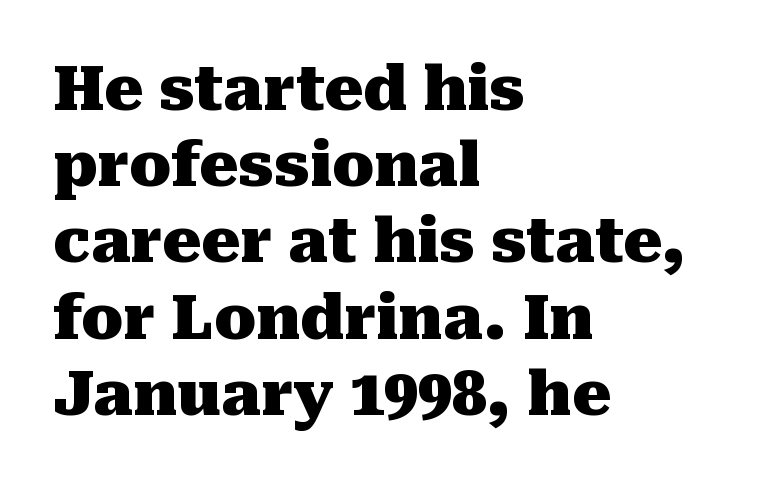
Q: Is the text bold? A: Yes.
Q: Is the text italic (slanted)? A: No, it is upright.
Q: Is the typeface a serif or a sans-serif typeface? A: Serif.
Q: Is the text underlined? A: No.
Q: How is the paragraph aligned? A: Left-aligned.
Q: Is the spacing between letters normal or unusually wide? A: Normal.
Q: Is the spacing between lines tight, normal or loose? A: Normal.
Q: Width (condensed, normal, or wide)? A: Normal.
Q: Stroke contrast? A: Medium.
Q: x-height? A: Medium.
Q: Monospaced? A: No.
